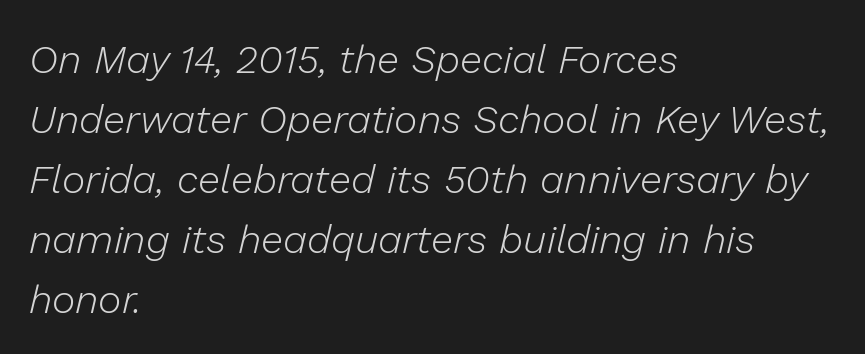
Q: Is the text bold? A: No.
Q: Is the text italic (slanted)? A: Yes, it leans right by about 13 degrees.
Q: Is the text underlined? A: No.
Q: How is the paragraph aligned? A: Left-aligned.
Q: Is the spacing between letters normal or unusually wide? A: Normal.
Q: Is the spacing between lines tight, normal or loose? A: Normal.
Q: Width (condensed, normal, or wide)? A: Normal.
Q: Stroke contrast? A: Low.
Q: x-height? A: Medium.
Q: Monospaced? A: No.
